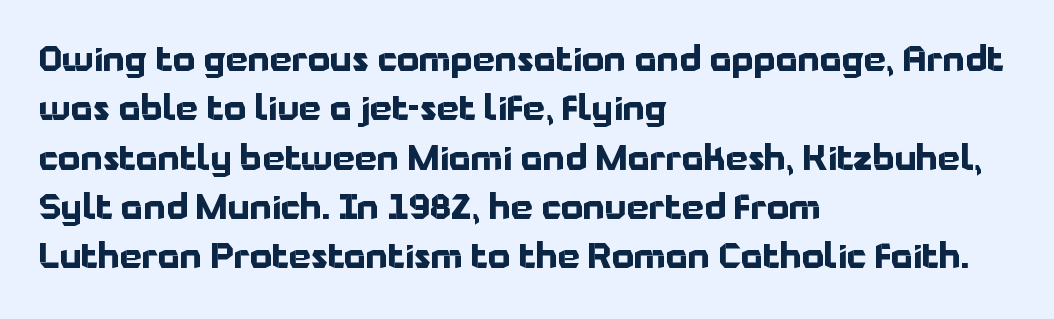
The image shows 35 px bold sans-serif type, upright; set left-aligned, normal line spacing (1.41x), normal letter spacing, not underlined; low stroke contrast and a medium x-height.
